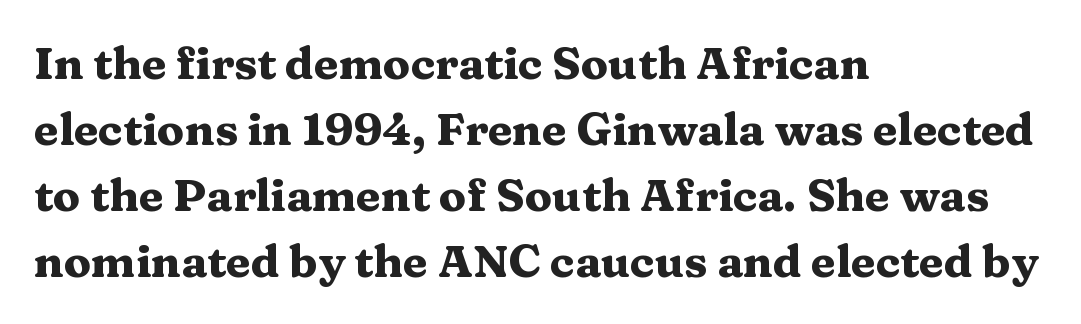
The image shows 45 px heavy, wide serif type, upright; set left-aligned, normal line spacing (1.47x), normal letter spacing, not underlined; medium stroke contrast and a medium x-height.
